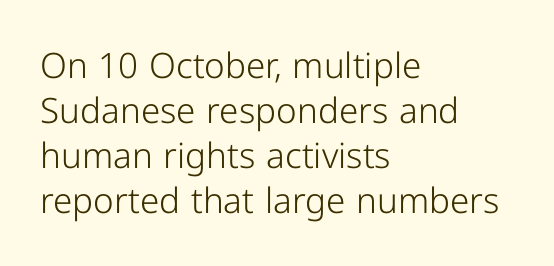
{"serif": "no", "italic": "no", "bold": "no", "weight": "light", "width": "normal", "stroke_contrast": "low", "x_height": "medium", "monospaced": "no", "underline": "no", "align": "left", "line_spacing": "normal", "line_spacing_ratio": 1.29, "letter_spacing": "normal", "letter_spacing_em": 0.0, "glyph_px": 35}
